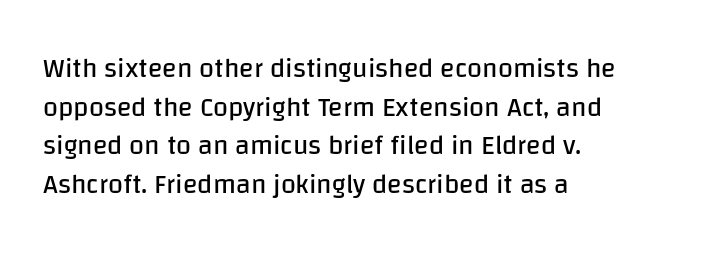
The image shows 27 px text type, upright; set left-aligned, normal line spacing (1.43x), normal letter spacing, not underlined.
